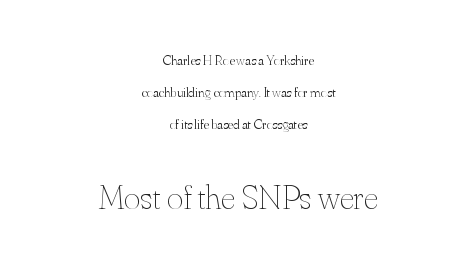
Q: Is the text bold? A: No.
Q: Is the text italic (slanted)? A: No, it is upright.
Q: Is the text underlined? A: No.
Q: How is the paragraph aligned? A: Centered.
Q: Is the spacing between letters normal or unusually wide? A: Normal.
Q: Is the spacing between lines tight, normal or loose? A: Loose.
Q: Which block of text is set in a larger size, the first (top) or the second (bottom)? A: The second (bottom) one.
Q: Width (condensed, normal, or wide)? A: Normal.
Q: Stroke contrast? A: Medium.
Q: x-height? A: Small.
Q: Monospaced? A: No.
